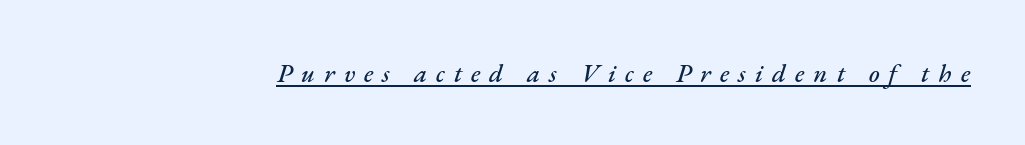
The image shows 26 px text type, italic (leaning right); set unusually wide letter spacing (+0.35 em), underlined.
